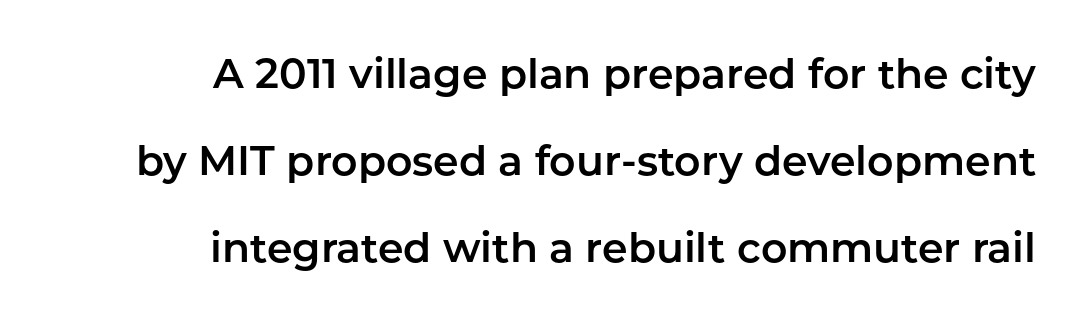
A typesetter would label this face a sans. The letters stand upright; this is a roman face. These lines stand farther apart than default settings would place them. Is this a fixed-width face? No — the glyphs have proportional, varying widths. The space directly below the letters is spotless.
